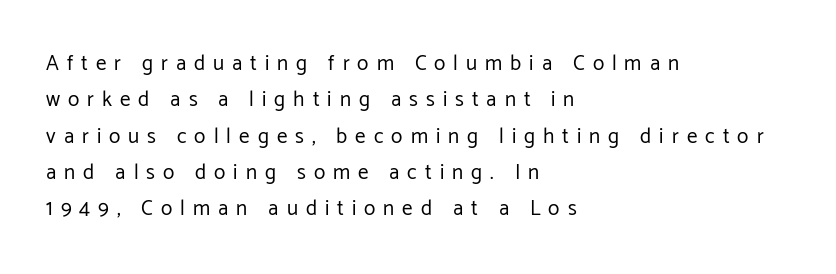
Q: Is the text bold? A: No.
Q: Is the text italic (slanted)? A: No, it is upright.
Q: Is the text underlined? A: No.
Q: How is the paragraph aligned? A: Left-aligned.
Q: Is the spacing between letters normal or unusually wide? A: Unusually wide.
